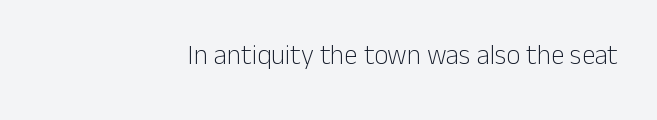
The image shows 27 px text type, upright; set right-aligned, normal letter spacing, not underlined.
